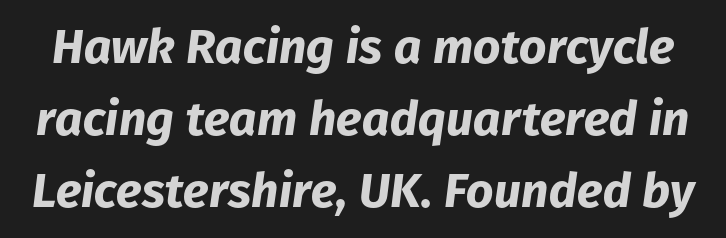
{"italic": "yes", "lean": "right", "slant_degrees": 8, "bold": "yes", "weight": "bold", "width": "normal", "stroke_contrast": "low", "x_height": "medium", "monospaced": "no", "underline": "no", "line_spacing": "normal", "line_spacing_ratio": 1.5, "letter_spacing": "normal", "letter_spacing_em": 0.0, "glyph_px": 48}
